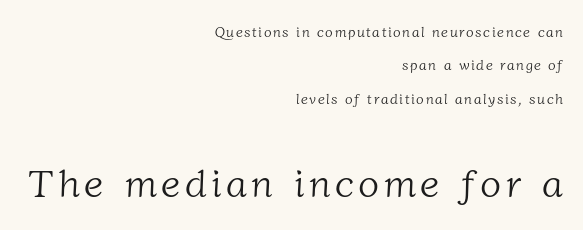
To sum up the face: it has serifs. Between these two stacked blocks, the lower one wins on size. The specimen omits any rule beneath the text block's lines. On a weight scale, this lands at 450 or below.
